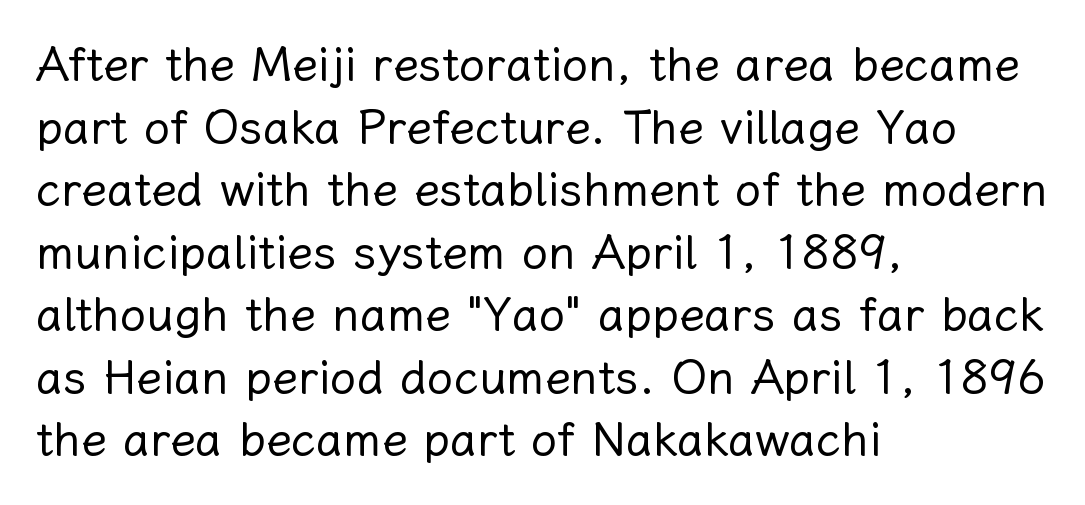
The image shows 47 px regular-weight type, upright; set left-aligned, normal line spacing (1.33x), normal letter spacing, not underlined; low stroke contrast and a medium x-height.
